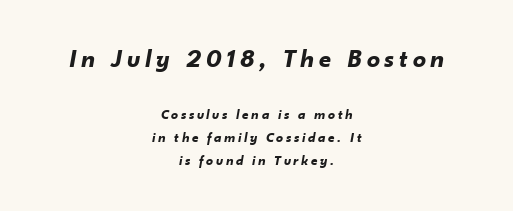
Characters are canted at an angle relative to the baseline's perpendicular. The lines in this sample share a center point and differ in where they start and stop. One glance says typical: line gaps are just what's usual. Check the space under the baseline: it is left empty. The typesetting leans heavy: a genuine bold. Look at the glyph heights: the upper group is clearly the bigger setting.
